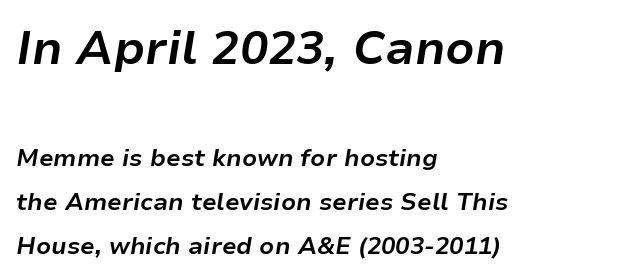
The image shows 47 px bold type, italic (leaning right); set left-aligned, line spacing 1.85x, normal letter spacing, not underlined; the first (top) block is 1.96x larger; low stroke contrast and a medium x-height.
